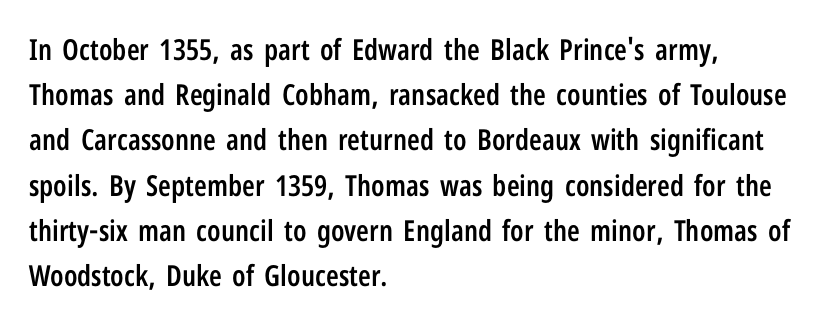
Q: Is the text bold? A: Semi-bold.
Q: Is the text italic (slanted)? A: No, it is upright.
Q: Is the typeface a serif or a sans-serif typeface? A: Sans-serif.
Q: Is the text underlined? A: No.
Q: How is the paragraph aligned? A: Left-aligned.
Q: Is the spacing between letters normal or unusually wide? A: Normal.
Q: Is the spacing between lines tight, normal or loose? A: Normal.
Q: Width (condensed, normal, or wide)? A: Condensed.
Q: Stroke contrast? A: Low.
Q: x-height? A: Medium.
Q: Monospaced? A: No.
